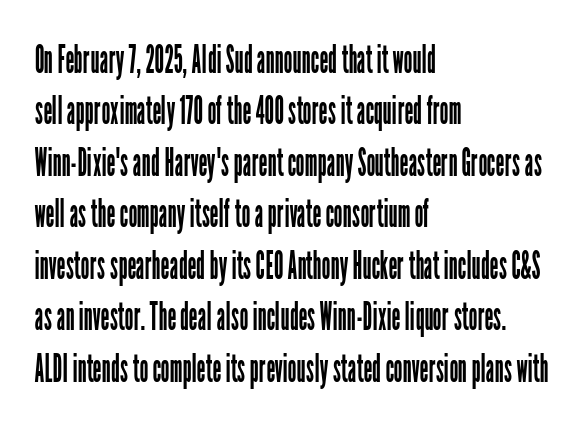
The image shows 39 px regular-weight, condensed sans-serif type, upright; set left-aligned, normal line spacing (1.32x), normal letter spacing, not underlined; low stroke contrast and a medium x-height.
